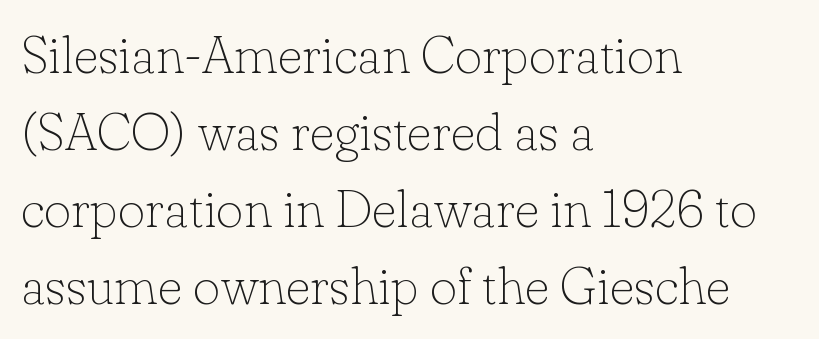
Q: Is the text bold? A: No.
Q: Is the text italic (slanted)? A: No, it is upright.
Q: Is the typeface a serif or a sans-serif typeface? A: Serif.
Q: Is the text underlined? A: No.
Q: How is the paragraph aligned? A: Left-aligned.
Q: Is the spacing between letters normal or unusually wide? A: Normal.
Q: Is the spacing between lines tight, normal or loose? A: Normal.
Q: Width (condensed, normal, or wide)? A: Normal.
Q: Stroke contrast? A: Low.
Q: x-height? A: Small.
Q: Monospaced? A: No.
